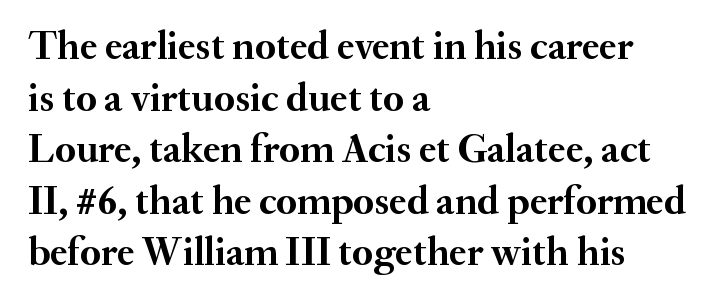
The image shows 40 px semibold serif type, upright; set left-aligned, normal line spacing (1.29x), normal letter spacing, not underlined; medium stroke contrast and a small x-height.
